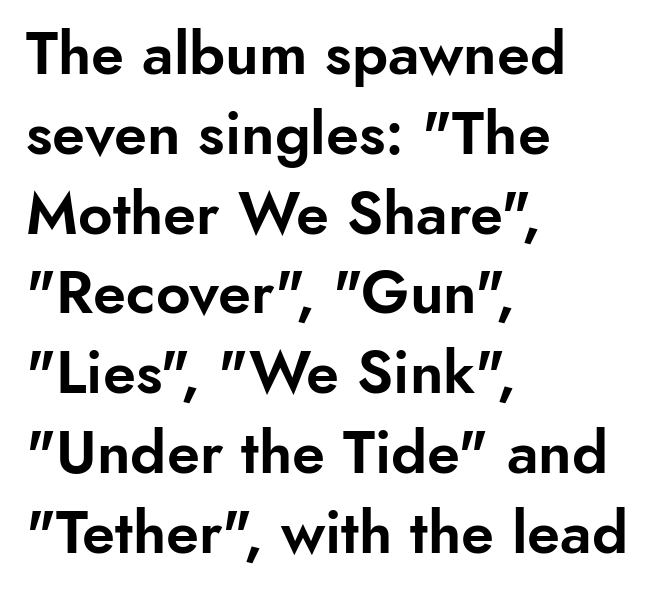
Q: Is the text italic (slanted)? A: No, it is upright.
Q: Is the typeface a serif or a sans-serif typeface? A: Sans-serif.
Q: Is the text underlined? A: No.
Q: How is the paragraph aligned? A: Left-aligned.
Q: Is the spacing between letters normal or unusually wide? A: Normal.
Q: Is the spacing between lines tight, normal or loose? A: Normal.
Q: Width (condensed, normal, or wide)? A: Normal.
Q: Stroke contrast? A: Low.
Q: x-height? A: Small.
Q: Monospaced? A: No.
